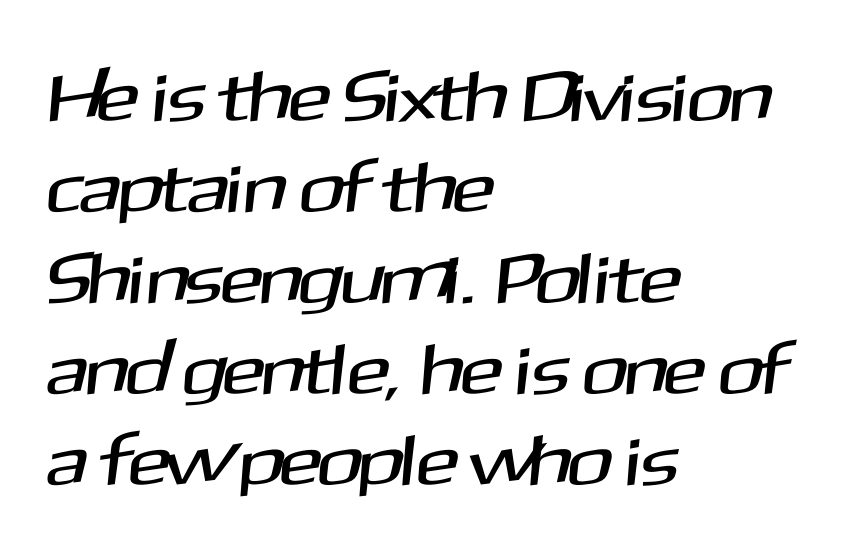
Casual observation: everything's shoved over to the left. Bare-footed words on every line. The letters advance in unequal steps, a hallmark of proportional type. Whoever set this chose a conventional vertical rhythm. I'd call this a sans setting — the letters go barefoot. The type is set solid horizontally, with unmodified tracking.
